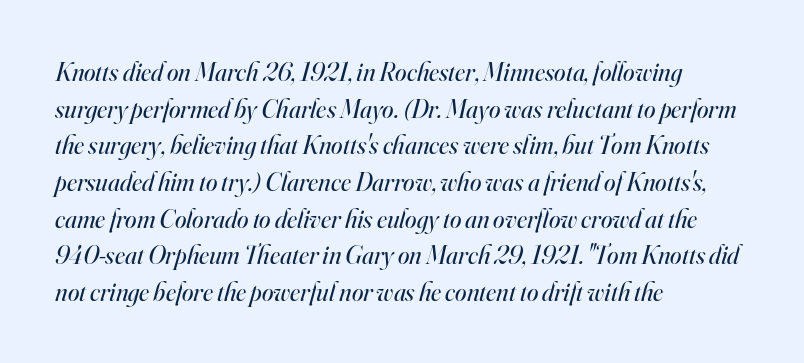
Q: Is the text bold? A: No.
Q: Is the text italic (slanted)? A: Yes, it leans right by about 16 degrees.
Q: Is the text underlined? A: No.
Q: How is the paragraph aligned? A: Left-aligned.
Q: Is the spacing between letters normal or unusually wide? A: Normal.
Q: Is the spacing between lines tight, normal or loose? A: Normal.
